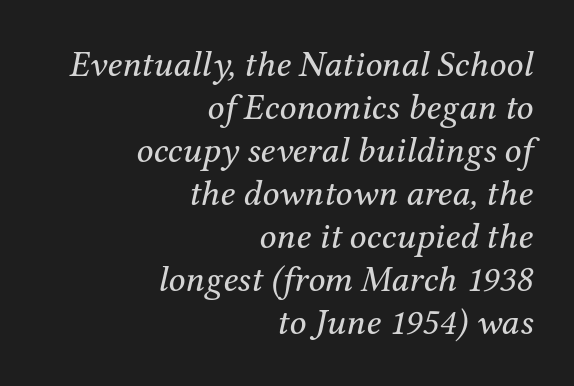
Q: Is the text bold? A: No.
Q: Is the text italic (slanted)? A: Yes, it leans right by about 12 degrees.
Q: Is the typeface a serif or a sans-serif typeface? A: Serif.
Q: Is the text underlined? A: No.
Q: How is the paragraph aligned? A: Right-aligned.
Q: Is the spacing between letters normal or unusually wide? A: Normal.
Q: Width (condensed, normal, or wide)? A: Normal.
Q: Stroke contrast? A: Medium.
Q: x-height? A: Medium.
Q: Monospaced? A: No.
